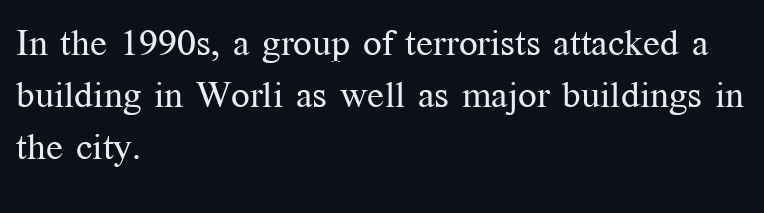
The image shows 37 px regular-weight serif type, upright; set left-aligned, normal line spacing (1.4x), normal letter spacing, not underlined; medium stroke contrast and a medium x-height.
